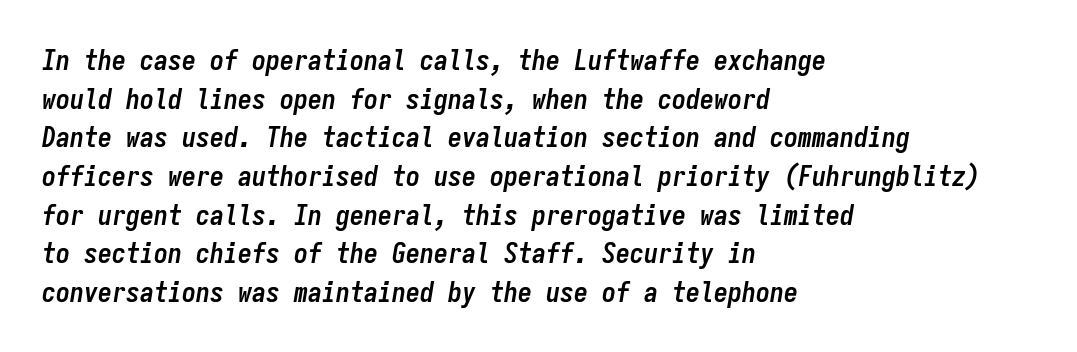
The image shows 28 px semibold, condensed type, italic (leaning right), monospaced; set left-aligned, normal line spacing (1.38x), normal letter spacing, not underlined; low stroke contrast and a medium x-height.
